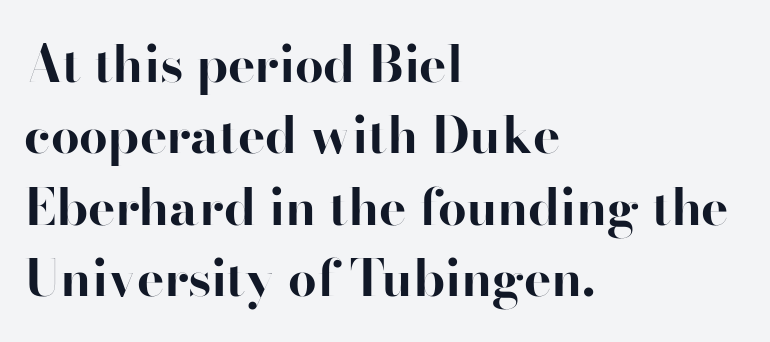
{"serif": "no", "italic": "no", "bold": "yes", "weight": "bold", "width": "normal", "stroke_contrast": "high", "x_height": "small", "monospaced": "no", "underline": "no", "align": "left", "line_spacing": "normal", "line_spacing_ratio": 1.4, "letter_spacing": "normal", "letter_spacing_em": 0.0, "glyph_px": 51}
